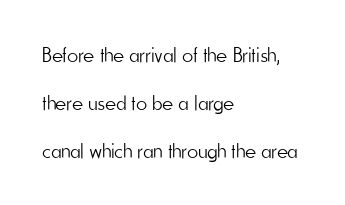
The image shows 21 px text type, upright; set left-aligned, loose line spacing (2.28x), normal letter spacing, not underlined.
